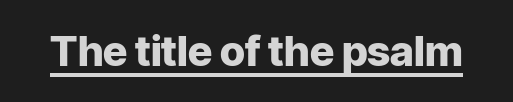
The image shows 42 px heavy sans-serif type, upright; set normal letter spacing, underlined; low stroke contrast and a medium x-height.
